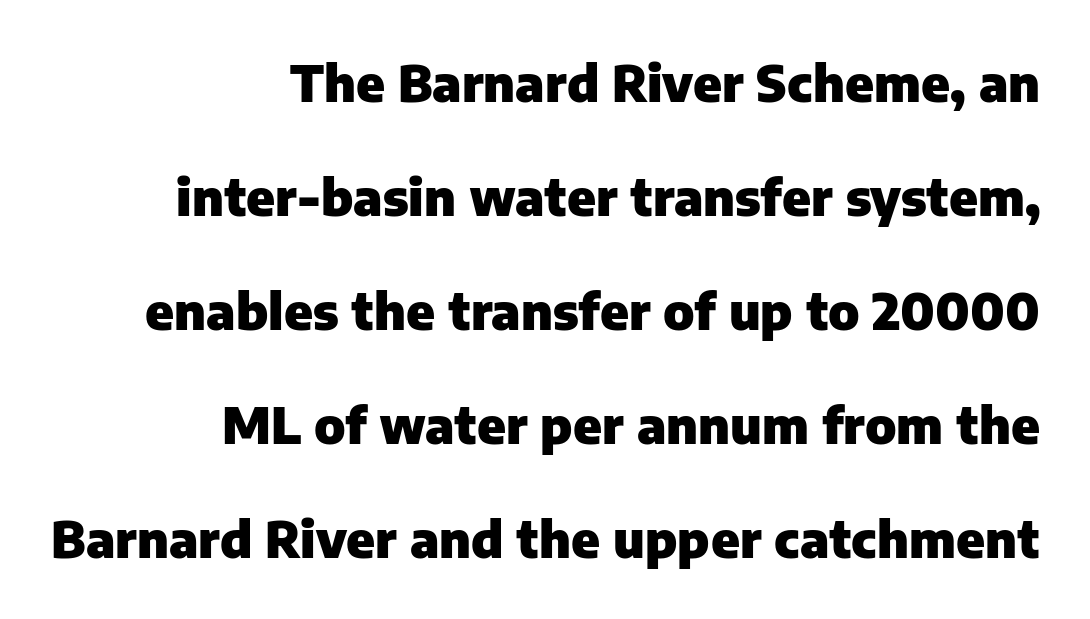
Q: Is the text bold? A: Yes.
Q: Is the text italic (slanted)? A: No, it is upright.
Q: Is the typeface a serif or a sans-serif typeface? A: Sans-serif.
Q: Is the text underlined? A: No.
Q: How is the paragraph aligned? A: Right-aligned.
Q: Is the spacing between letters normal or unusually wide? A: Normal.
Q: Is the spacing between lines tight, normal or loose? A: Loose.
Q: Width (condensed, normal, or wide)? A: Normal.
Q: Stroke contrast? A: Low.
Q: x-height? A: Medium.
Q: Monospaced? A: No.
